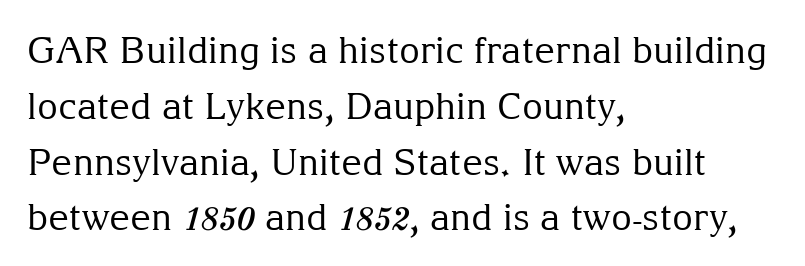
The image shows 36 px regular-weight serif type, upright; set left-aligned, normal line spacing (1.55x), normal letter spacing, not underlined; medium stroke contrast and a medium x-height.
